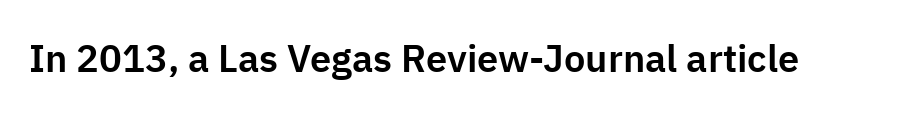
Q: Is the text italic (slanted)? A: No, it is upright.
Q: Is the typeface a serif or a sans-serif typeface? A: Sans-serif.
Q: Is the text underlined? A: No.
Q: Is the spacing between letters normal or unusually wide? A: Normal.
Q: Width (condensed, normal, or wide)? A: Normal.
Q: Stroke contrast? A: Low.
Q: x-height? A: Medium.
Q: Monospaced? A: No.
